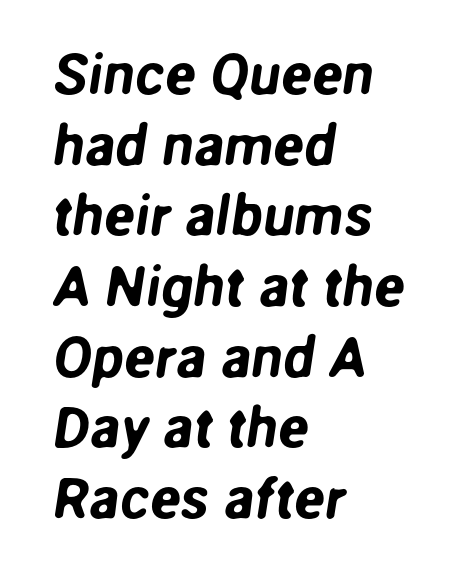
Q: Is the typeface a serif or a sans-serif typeface? A: Sans-serif.
Q: Is the text underlined? A: No.
Q: How is the paragraph aligned? A: Left-aligned.
Q: Is the spacing between letters normal or unusually wide? A: Normal.
Q: Width (condensed, normal, or wide)? A: Normal.
Q: Stroke contrast? A: Low.
Q: x-height? A: Medium.
Q: Monospaced? A: No.
